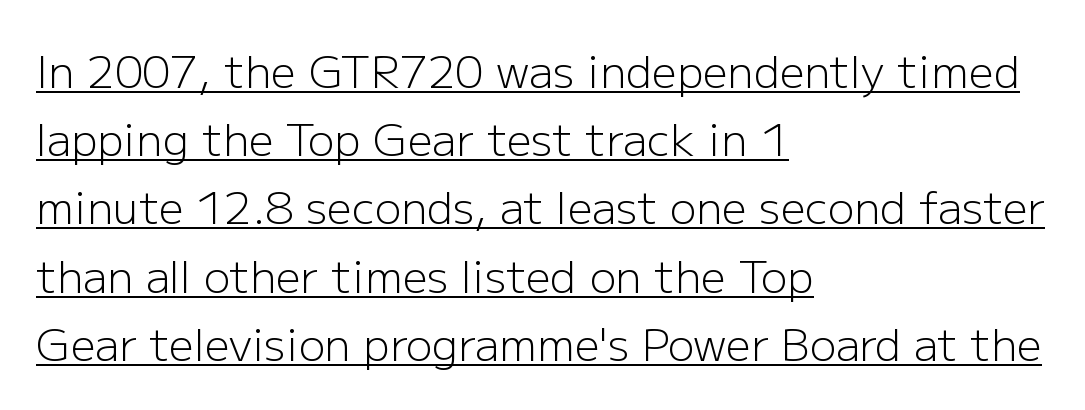
The image shows 44 px light sans-serif type, upright; set left-aligned, normal line spacing (1.55x), normal letter spacing, underlined; low stroke contrast and a medium x-height.
